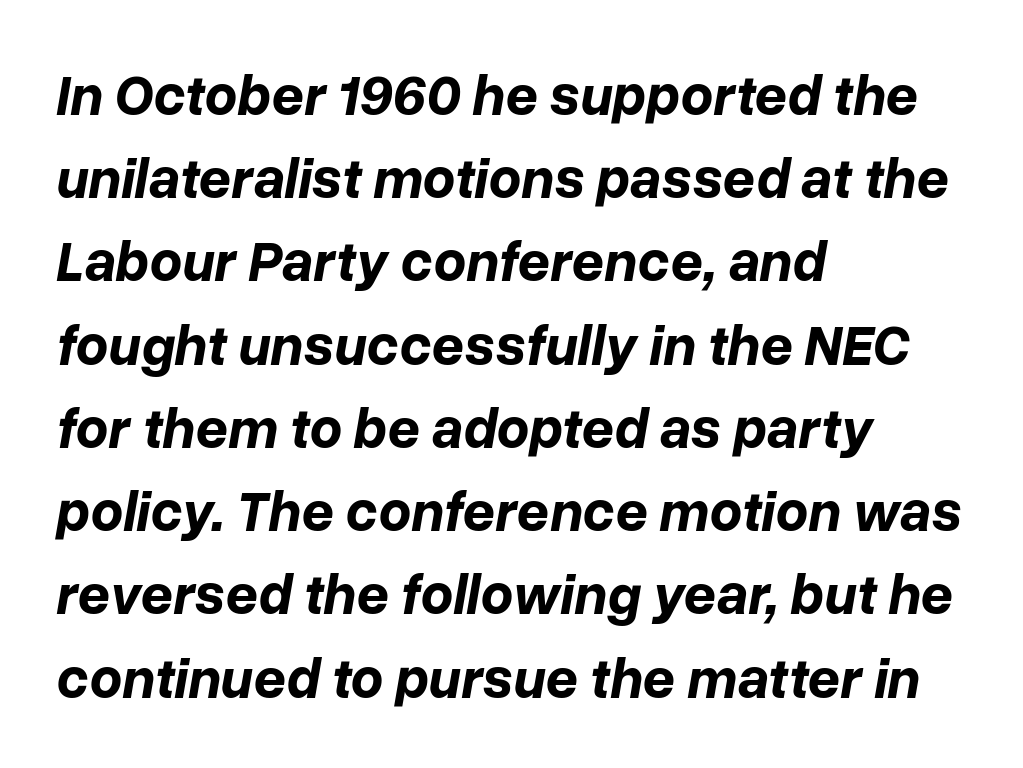
Character widths vary here, with narrow letters taking less room than wide ones. Strokes here are thick enough to call this a true bold. Regular leading. Inter-character spacing is left at the font's built-in metrics. This rendering uses left alignment, leaving the right contour irregular.
